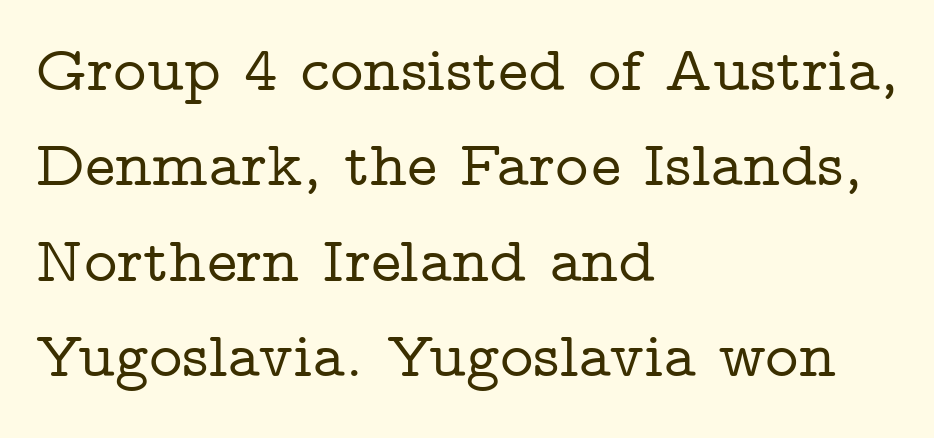
This sample uses a serif face. The lettering holds an erect, upright posture throughout. Note the varied advance widths — an 'i' is clearly narrower than an 'm'. Nobody touched the tracking dial on this one. The lines sit at an ordinary, default distance from one another.
